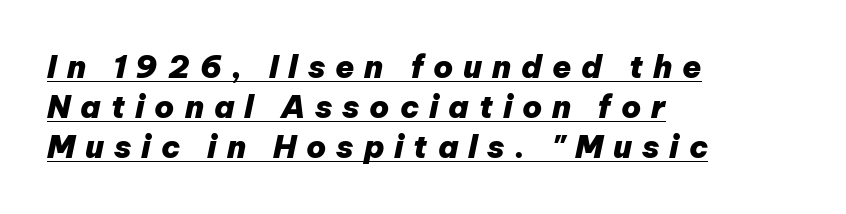
{"italic": "yes", "lean": "right", "slant_degrees": 12, "bold": "yes", "weight": "heavy", "width": "normal", "stroke_contrast": "low", "x_height": "medium", "monospaced": "no", "underline": "yes", "align": "left", "line_spacing": "normal", "line_spacing_ratio": 1.29, "letter_spacing": "wide", "letter_spacing_em": 0.32, "glyph_px": 31}
